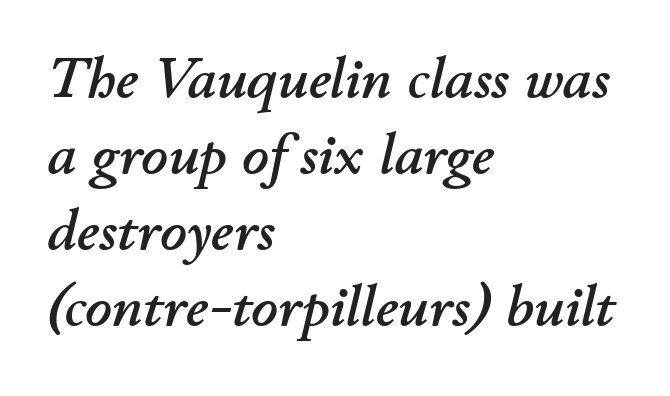
{"italic": "yes", "lean": "right", "slant_degrees": 11, "width": "normal", "stroke_contrast": "low", "x_height": "small", "monospaced": "no", "underline": "no", "align": "left", "line_spacing": "normal", "line_spacing_ratio": 1.31, "letter_spacing": "normal", "letter_spacing_em": 0.0, "glyph_px": 58}
